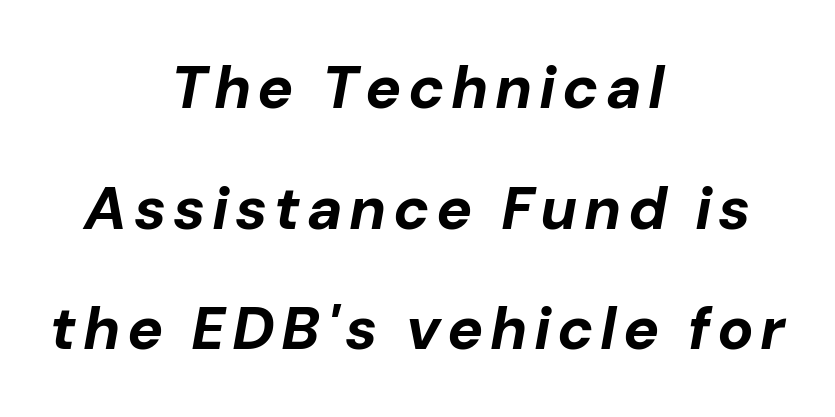
The image shows 60 px bold type, italic (leaning right); set centered, loose line spacing (2.01x), not underlined; low stroke contrast and a medium x-height.
